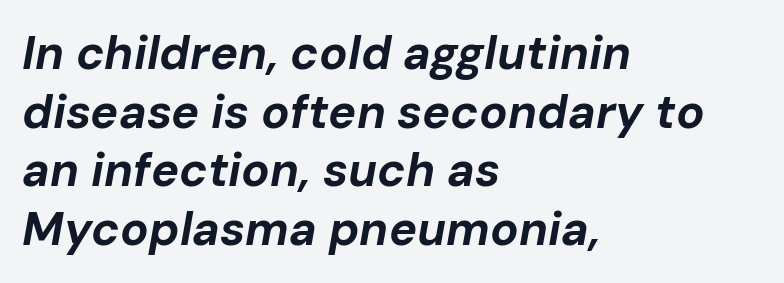
The image shows 47 px bold type, italic (leaning right); set left-aligned, normal line spacing (1.25x), normal letter spacing, not underlined; low stroke contrast and a medium x-height.
